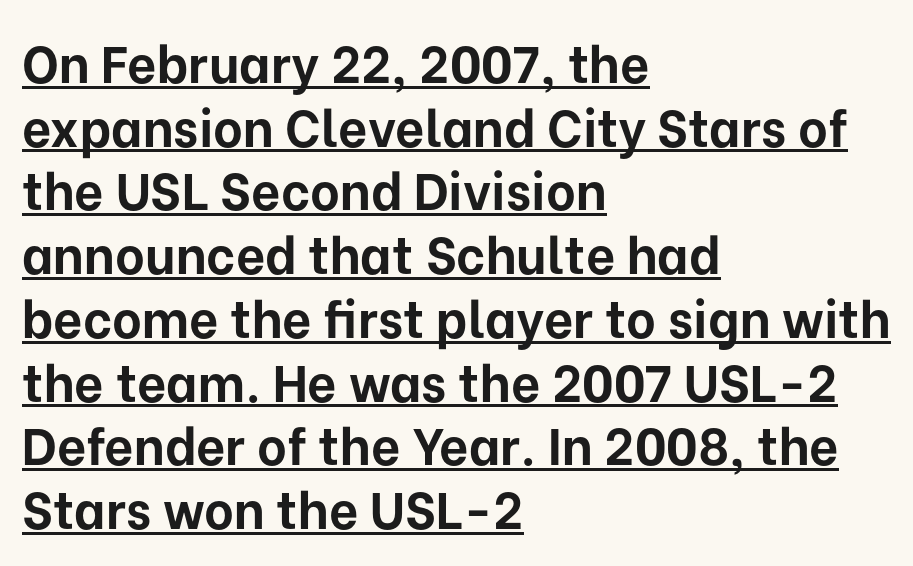
The image shows 51 px bold sans-serif type, upright; set left-aligned, normal line spacing (1.25x), normal letter spacing, underlined; low stroke contrast and a medium x-height.
